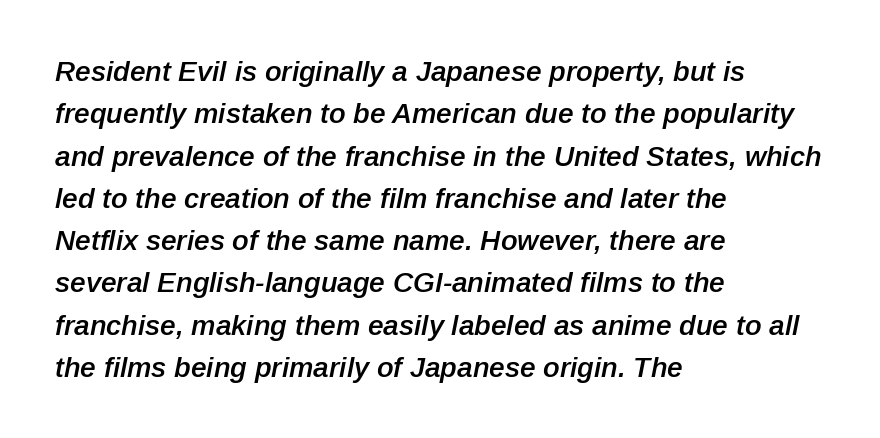
Q: Is the text bold? A: Semi-bold.
Q: Is the text italic (slanted)? A: Yes, it leans right by about 12 degrees.
Q: Is the text underlined? A: No.
Q: How is the paragraph aligned? A: Left-aligned.
Q: Is the spacing between letters normal or unusually wide? A: Normal.
Q: Is the spacing between lines tight, normal or loose? A: Normal.
Q: Width (condensed, normal, or wide)? A: Normal.
Q: Stroke contrast? A: Low.
Q: x-height? A: Medium.
Q: Monospaced? A: No.
